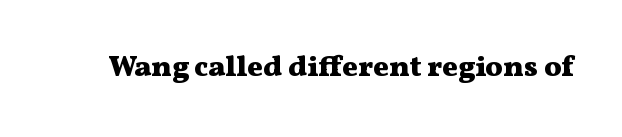
Q: Is the text bold? A: Yes.
Q: Is the text italic (slanted)? A: No, it is upright.
Q: Is the typeface a serif or a sans-serif typeface? A: Serif.
Q: Is the text underlined? A: No.
Q: Is the spacing between letters normal or unusually wide? A: Normal.
Q: Width (condensed, normal, or wide)? A: Wide.
Q: Stroke contrast? A: Medium.
Q: x-height? A: Medium.
Q: Monospaced? A: No.
